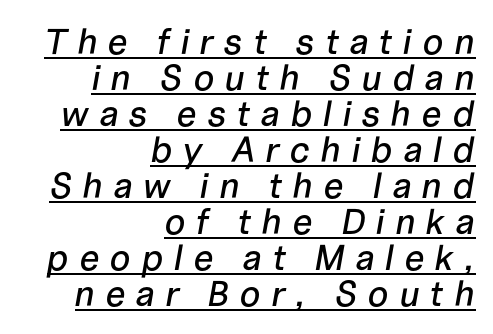
{"italic": "yes", "lean": "right", "slant_degrees": 10, "width": "normal", "stroke_contrast": "low", "x_height": "medium", "monospaced": "no", "underline": "yes", "align": "right", "line_spacing": "tight", "line_spacing_ratio": 1.0, "letter_spacing": "wide", "letter_spacing_em": 0.28, "glyph_px": 36}
